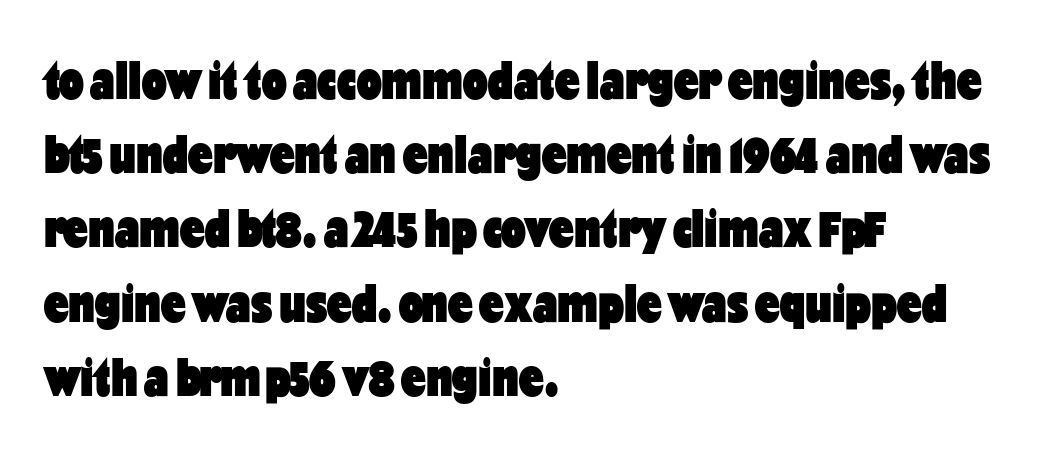
The image shows 55 px heavy, condensed sans-serif type, upright; set left-aligned, normal line spacing (1.35x), normal letter spacing, not underlined; low stroke contrast and a medium x-height.
